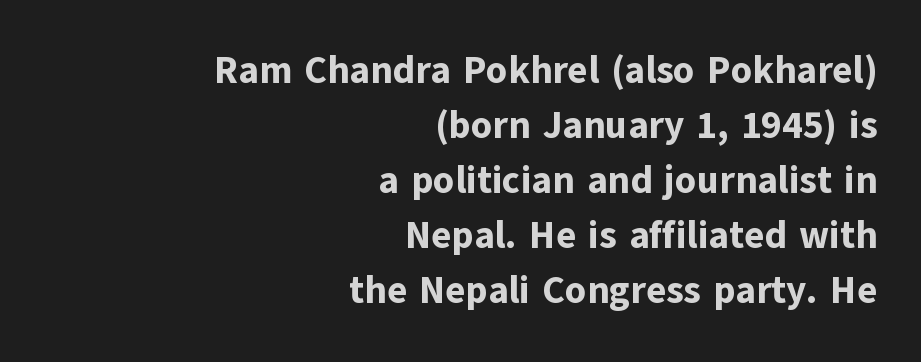
This sample has the flowing, uneven cadence of proportional lettering. I'd call this a sans setting — the letters go barefoot. This sample uses plain, unmodified letter spacing. You can tell it's not italic because the verticals are truly vertical. These lines are set flush right with a ragged left edge.
